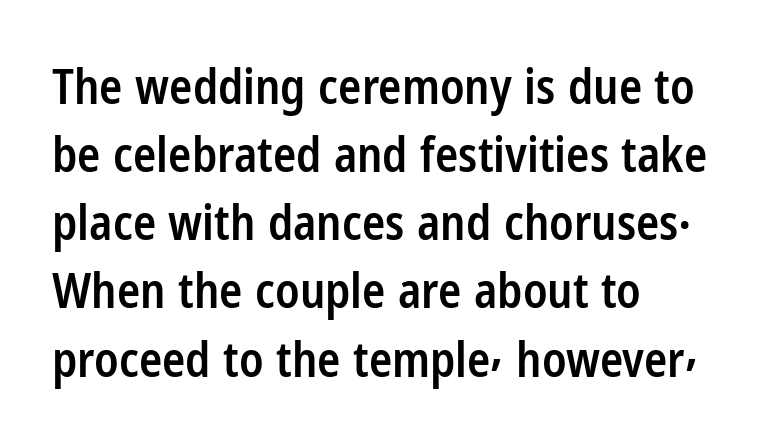
Q: Is the text bold? A: Semi-bold.
Q: Is the text italic (slanted)? A: No, it is upright.
Q: Is the typeface a serif or a sans-serif typeface? A: Sans-serif.
Q: Is the text underlined? A: No.
Q: How is the paragraph aligned? A: Left-aligned.
Q: Is the spacing between letters normal or unusually wide? A: Normal.
Q: Is the spacing between lines tight, normal or loose? A: Normal.
Q: Width (condensed, normal, or wide)? A: Condensed.
Q: Stroke contrast? A: Low.
Q: x-height? A: Medium.
Q: Monospaced? A: No.
